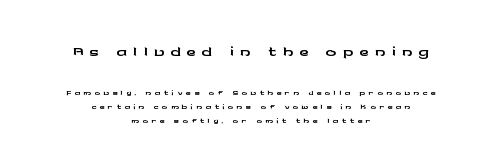
The string is rendered with underlining switched off. Inter-character spacing is expanded well beyond the font's built-in metrics. Each new line begins almost immediately beneath the previous one. This sample is center-justified, so both line endings float freely.
